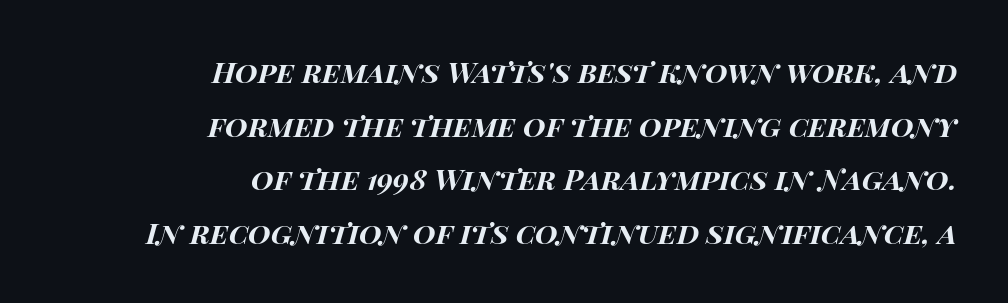
The image shows 29 px bold, wide type, italic (leaning right); set right-aligned, line spacing 1.85x, normal letter spacing, not underlined; high stroke contrast and a large x-height.
